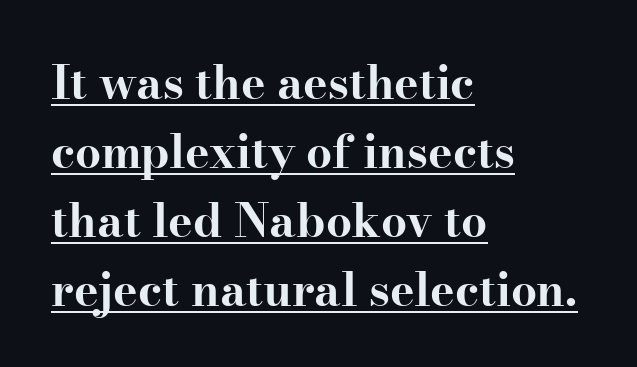
{"serif": "yes", "italic": "no", "bold": "yes", "weight": "bold", "width": "wide", "stroke_contrast": "high", "x_height": "small", "monospaced": "no", "underline": "yes", "align": "left", "line_spacing": "normal", "line_spacing_ratio": 1.5, "letter_spacing": "normal", "letter_spacing_em": 0.0, "glyph_px": 46}
